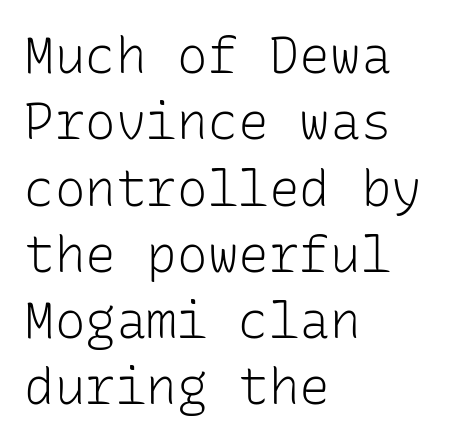
The image shows 51 px light sans-serif type, upright, monospaced; set left-aligned, normal line spacing (1.3x), normal letter spacing, not underlined; low stroke contrast and a medium x-height.
